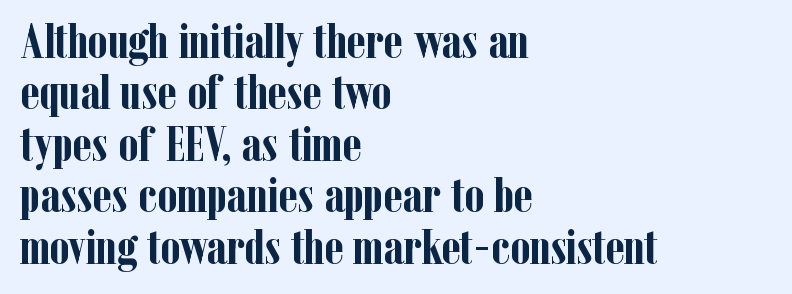
Type style note: has serifs. Regarding leading, the lines here are crowded together. The space directly below the letters is spotless. Heft: maximum for text — a bold. The typesetter chose a ragged-right arrangement here.
